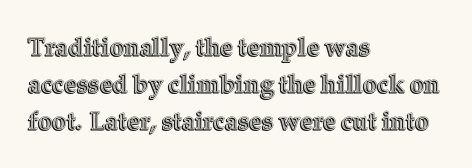
The image shows 25 px text type, upright; set left-aligned, normal line spacing (1.48x), normal letter spacing, not underlined.
